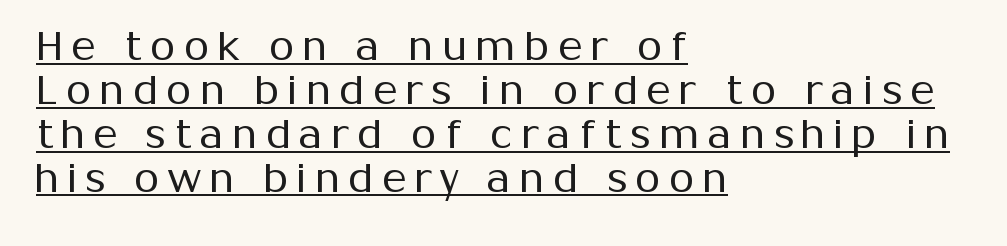
The image shows 41 px regular-weight sans-serif type, upright; set left-aligned, tight line spacing (1.07x), unusually wide letter spacing (+0.2 em), underlined; medium stroke contrast and a medium x-height.
